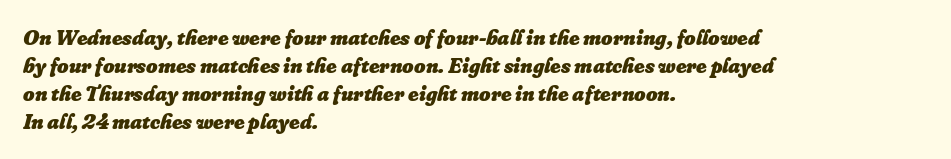
The image shows 22 px bold type, italic (leaning right); set left-aligned, normal line spacing (1.28x), normal letter spacing, not underlined.
